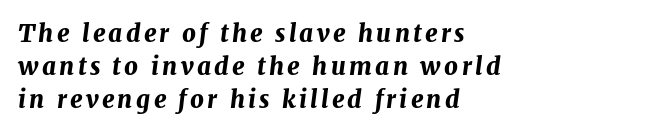
Q: Is the text bold? A: Yes.
Q: Is the text italic (slanted)? A: Yes, it leans right by about 7 degrees.
Q: Is the text underlined? A: No.
Q: How is the paragraph aligned? A: Left-aligned.
Q: Is the spacing between lines tight, normal or loose? A: Normal.
